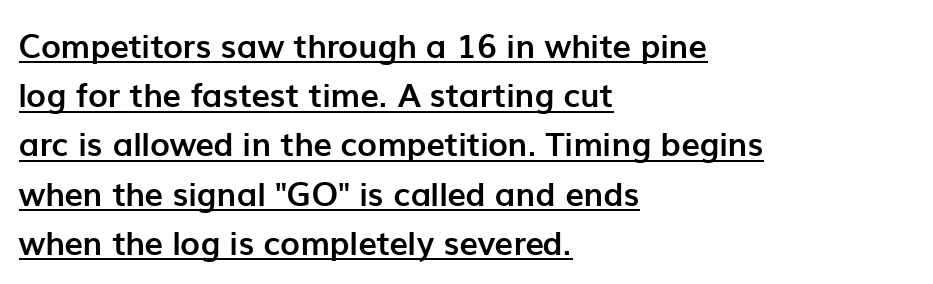
Regarding serifs, this sample does without them. Looks like someone drew a line under every word here. Compared with an ordinary text face, these strokes are far heavier — a full bold. This block has exactly the height ordinary leading produces. The paragraph has a hard left edge and a soft right edge.
